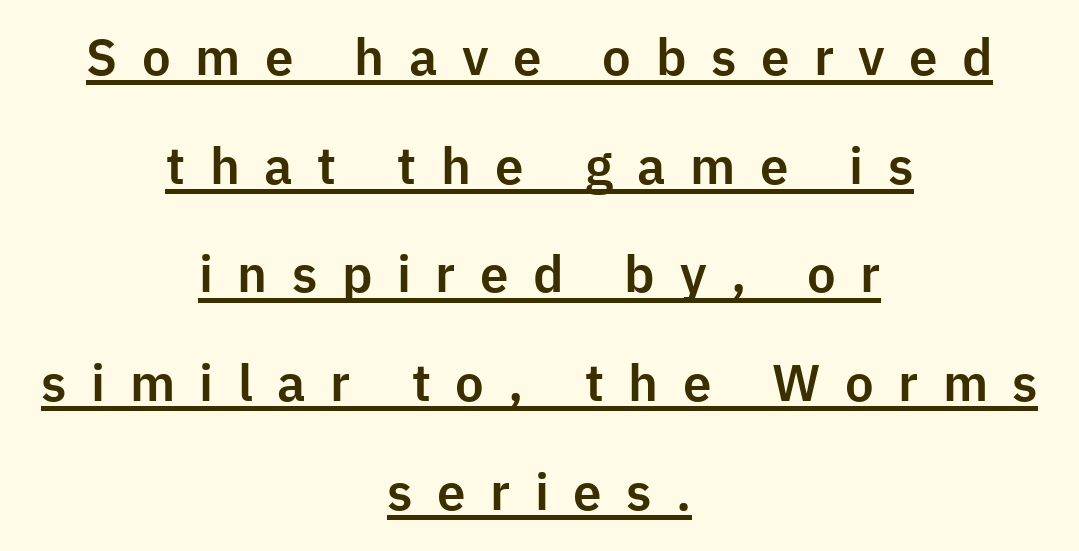
The image shows 51 px sans-serif type, upright; set centered, loose line spacing (2.13x), unusually wide letter spacing (+0.48 em), underlined; low stroke contrast and a medium x-height.
